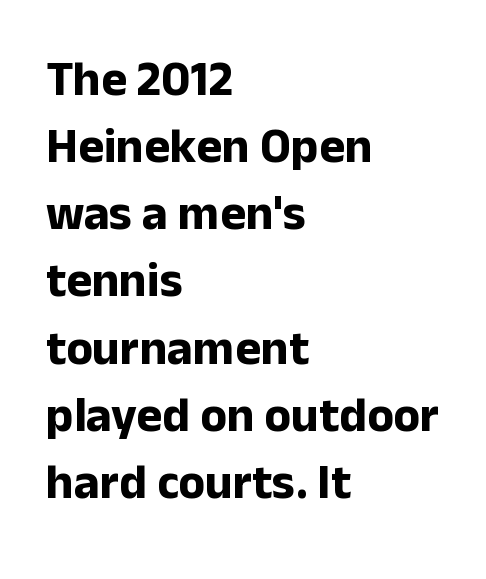
Leading matches the norm, producing a regular column. Classification — sans serif. The glyphs are unaccompanied by any horizontal stroke below them. Tracking here is standard; glyphs follow each other at the usual distance. Varying glyph widths throughout — classic text-font behaviour. Short and long lines alike share a common starting point at left.
